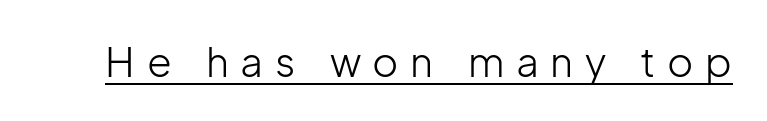
{"serif": "no", "italic": "no", "bold": "no", "weight": "light", "width": "normal", "stroke_contrast": "low", "x_height": "medium", "monospaced": "no", "underline": "yes", "letter_spacing": "wide", "letter_spacing_em": 0.29, "glyph_px": 40}
